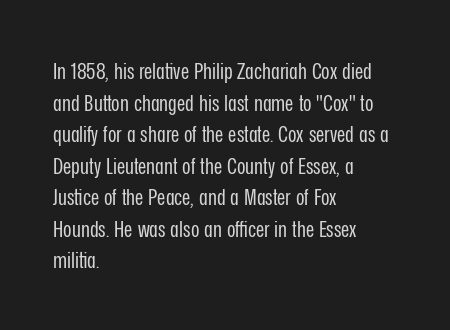
{"italic": "no", "bold": "no", "underline": "no", "align": "left", "line_spacing": "normal", "line_spacing_ratio": 1.37, "letter_spacing": "normal", "letter_spacing_em": 0.0, "glyph_px": 23}
